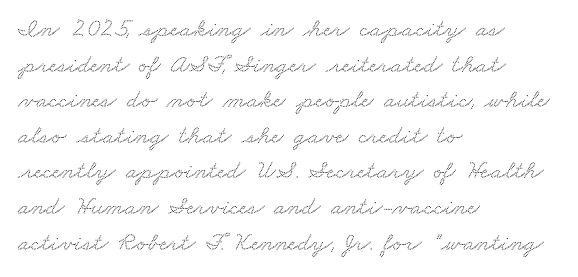
Underlining? Definitely not there. Line starts are locked; line ends wander. This rendering leaves character spacing at its baseline value. Evenly set lines give the paragraph a standard silhouette.
